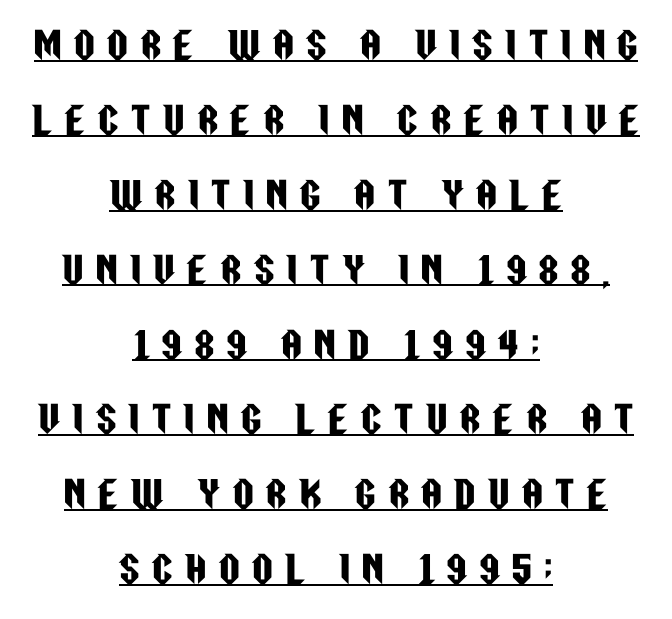
Whoever set this chose breathing room over compactness in the vertical rhythm. The rendering uses the underline text-decoration. A student would call this center alignment; a typographer would say set centered. Ascenders rise straight up at ninety degrees.
